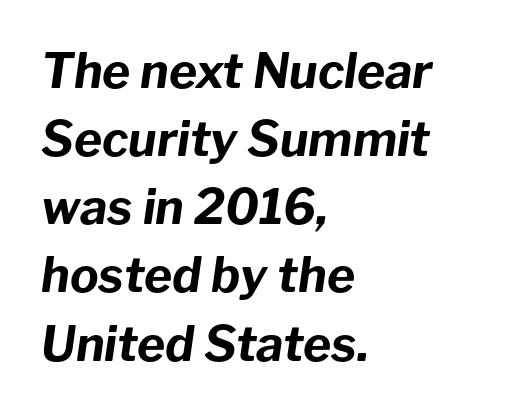
Q: Is the text bold? A: Yes.
Q: Is the text italic (slanted)? A: Yes, it leans right by about 8 degrees.
Q: Is the text underlined? A: No.
Q: How is the paragraph aligned? A: Left-aligned.
Q: Is the spacing between letters normal or unusually wide? A: Normal.
Q: Is the spacing between lines tight, normal or loose? A: Normal.
Q: Width (condensed, normal, or wide)? A: Normal.
Q: Stroke contrast? A: Low.
Q: x-height? A: Medium.
Q: Monospaced? A: No.
